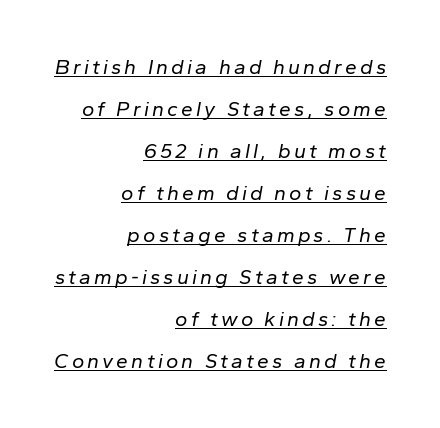
Q: Is the text bold? A: No.
Q: Is the text italic (slanted)? A: Yes, it leans right by about 10 degrees.
Q: Is the text underlined? A: Yes.
Q: How is the paragraph aligned? A: Right-aligned.
Q: Is the spacing between lines tight, normal or loose? A: Loose.
